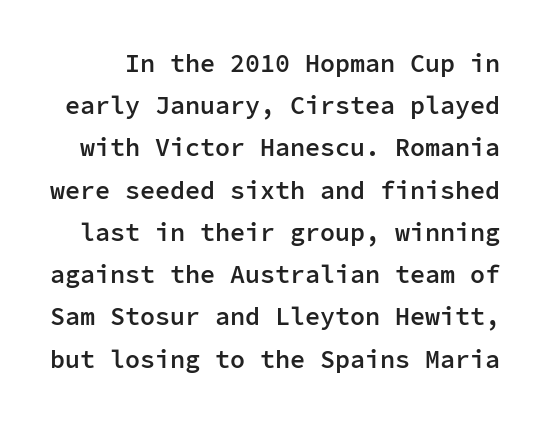
Q: Is the text bold? A: Semi-bold.
Q: Is the text italic (slanted)? A: No, it is upright.
Q: Is the text underlined? A: No.
Q: Is the spacing between letters normal or unusually wide? A: Normal.
Q: Is the spacing between lines tight, normal or loose? A: Normal.
